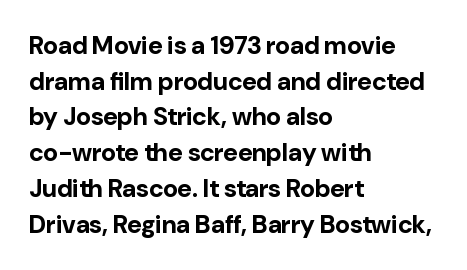
The image shows 25 px bold type, upright; set left-aligned, normal line spacing (1.43x), normal letter spacing, not underlined.
